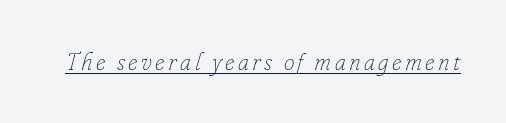
{"italic": "yes", "lean": "right", "slant_degrees": 16, "bold": "no", "underline": "yes", "glyph_px": 24}
